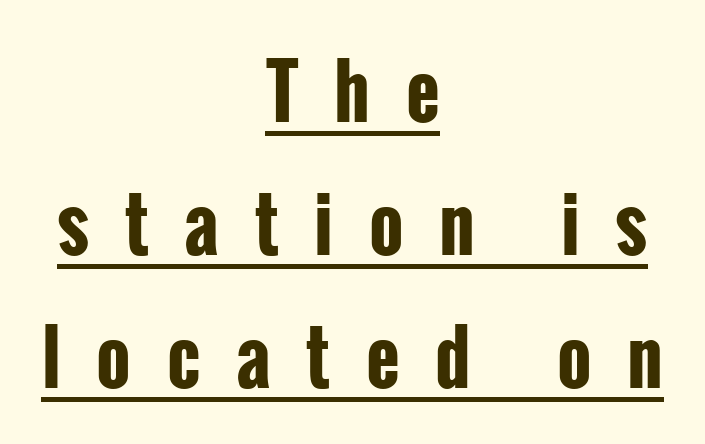
Does the copy run flush right? No — it is centered line by line. Do the characters align in a grid? No, the font is proportional. This is sans-serif lettering, the kind often seen on screens and signage. Is the letter spacing exaggerated? Yes — the characters are pushed far apart.
